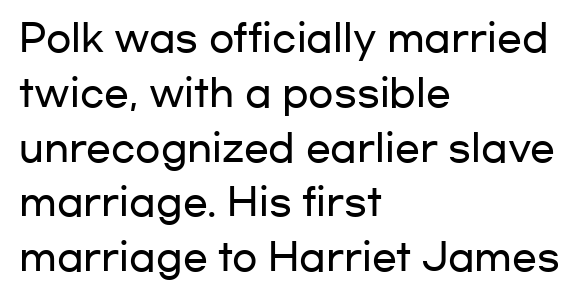
The image shows 37 px wide sans-serif type, upright; set left-aligned, normal line spacing (1.48x), normal letter spacing, not underlined; low stroke contrast and a medium x-height.
